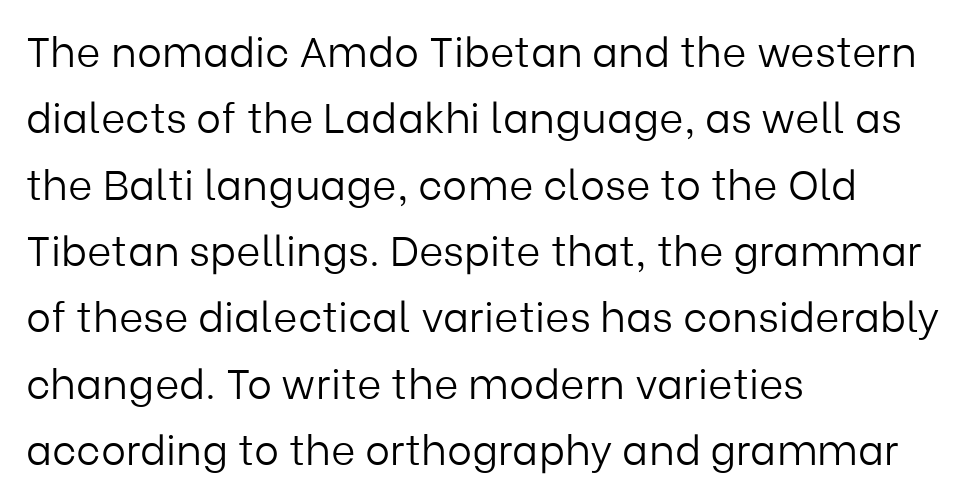
Q: Is the text bold? A: No.
Q: Is the text italic (slanted)? A: No, it is upright.
Q: Is the typeface a serif or a sans-serif typeface? A: Sans-serif.
Q: Is the text underlined? A: No.
Q: How is the paragraph aligned? A: Left-aligned.
Q: Is the spacing between letters normal or unusually wide? A: Normal.
Q: Is the spacing between lines tight, normal or loose? A: Normal.
Q: Width (condensed, normal, or wide)? A: Normal.
Q: Stroke contrast? A: Low.
Q: x-height? A: Medium.
Q: Monospaced? A: No.
